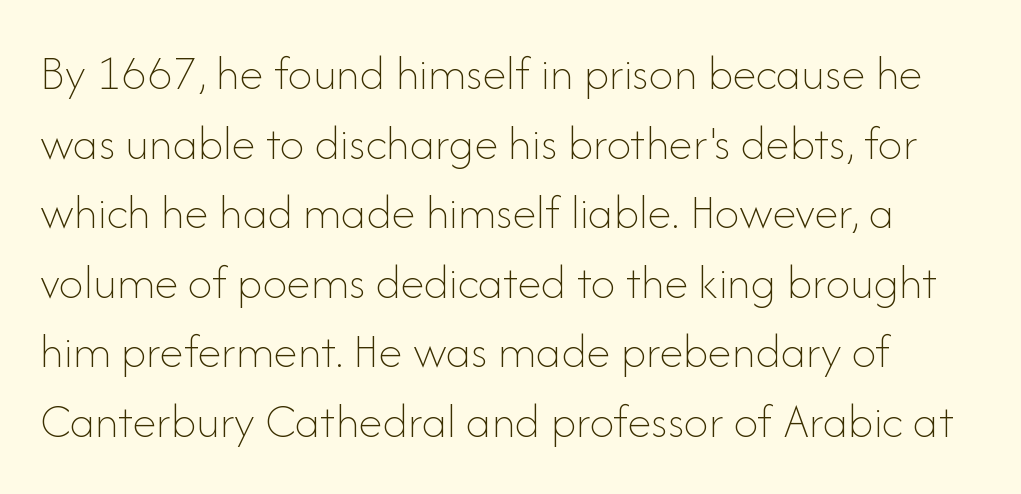
Q: Is the text bold? A: No.
Q: Is the text italic (slanted)? A: No, it is upright.
Q: Is the text underlined? A: No.
Q: Is the spacing between letters normal or unusually wide? A: Normal.
Q: Is the spacing between lines tight, normal or loose? A: Normal.
Q: Width (condensed, normal, or wide)? A: Normal.
Q: Stroke contrast? A: Low.
Q: x-height? A: Small.
Q: Monospaced? A: No.
